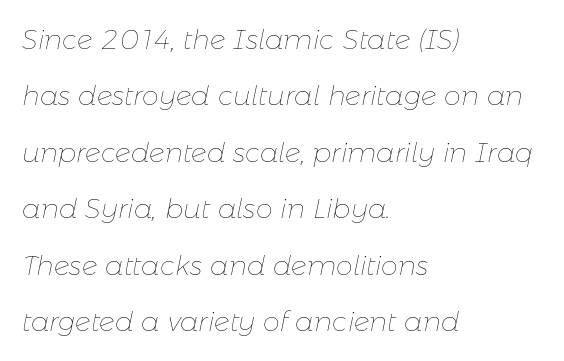
Q: Is the text bold? A: No.
Q: Is the text italic (slanted)? A: Yes, it leans right by about 11 degrees.
Q: Is the text underlined? A: No.
Q: How is the paragraph aligned? A: Left-aligned.
Q: Is the spacing between letters normal or unusually wide? A: Normal.
Q: Is the spacing between lines tight, normal or loose? A: Loose.
